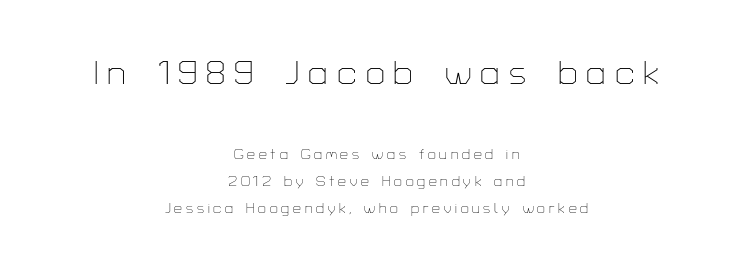
Q: Is the text bold? A: No.
Q: Is the text italic (slanted)? A: No, it is upright.
Q: Is the typeface a serif or a sans-serif typeface? A: Sans-serif.
Q: Is the text underlined? A: No.
Q: How is the paragraph aligned? A: Centered.
Q: Is the spacing between letters normal or unusually wide? A: Unusually wide.
Q: Is the spacing between lines tight, normal or loose? A: Loose.
Q: Which block of text is set in a larger size, the first (top) or the second (bottom)? A: The first (top) one.
Q: Width (condensed, normal, or wide)? A: Normal.
Q: Stroke contrast? A: Low.
Q: x-height? A: Medium.
Q: Monospaced? A: No.
